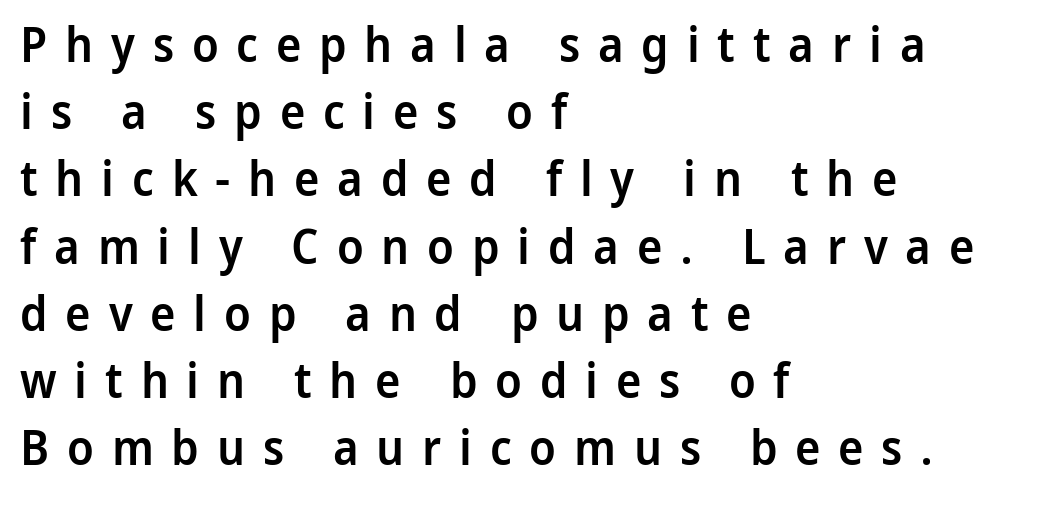
Compared with typical body copy, the letter spacing here is much looser. Words float on clear page, feet unadorned. Spacing verdict: proportional, widths tailored to each character. Does the leading feel generous? No, just average.
